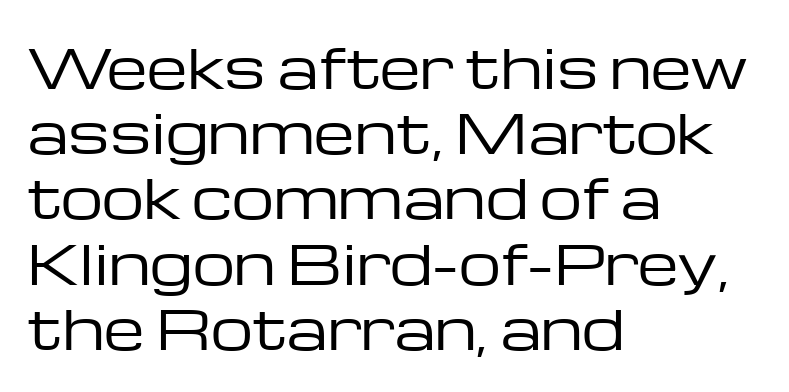
Q: Is the text bold? A: No.
Q: Is the text italic (slanted)? A: No, it is upright.
Q: Is the typeface a serif or a sans-serif typeface? A: Sans-serif.
Q: Is the text underlined? A: No.
Q: How is the paragraph aligned? A: Left-aligned.
Q: Is the spacing between letters normal or unusually wide? A: Normal.
Q: Width (condensed, normal, or wide)? A: Wide.
Q: Stroke contrast? A: Low.
Q: x-height? A: Medium.
Q: Monospaced? A: No.
